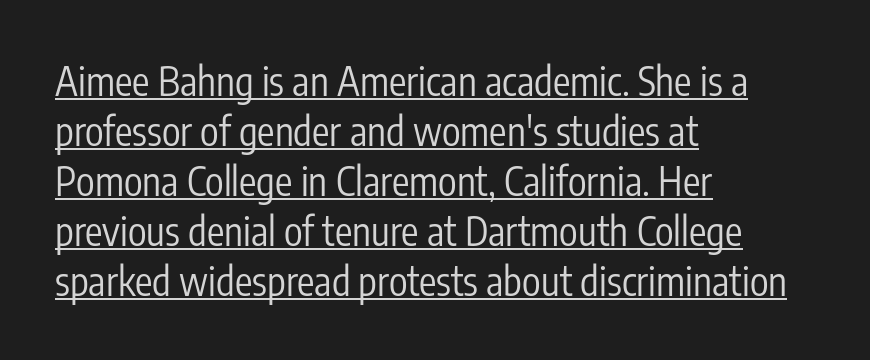
The image shows 39 px regular-weight, condensed sans-serif type, upright; set left-aligned, normal line spacing (1.28x), normal letter spacing, underlined; low stroke contrast and a medium x-height.
